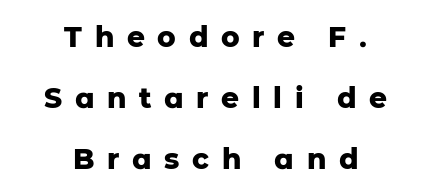
Posture: upright roman. Leading is clearly above the norm, producing a sparse column. The typesetter chose a symmetrical, centered arrangement here. The face used here has the dense, thick strokes of a bold.
